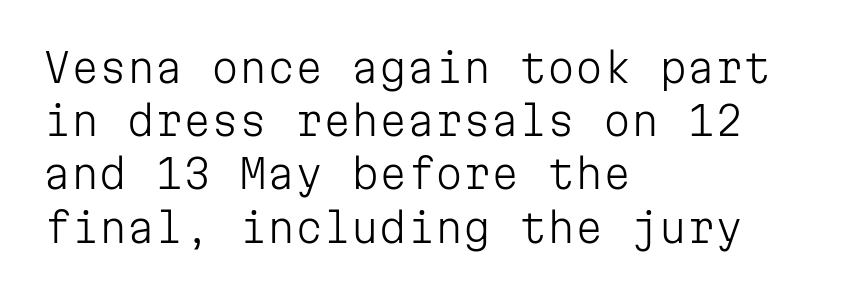
Each line starts at the same left margin while the right side varies. This sample uses a sans-serif face. Every character sits straight up, as roman type does. This rendering features lettering with no underline. The face looks like a standard text weight, possibly lighter. Words appear dense and cohesive because spacing is normal.
